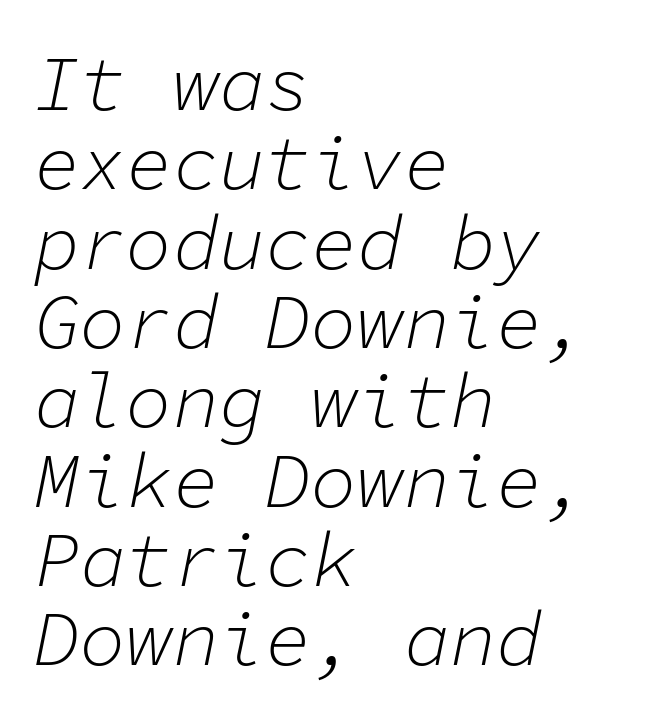
Here the designer chose a console-style face with uniform glyph widths. Characters are canted at an angle relative to the baseline's perpendicular. Horizontal bands of white between lines are thin slivers. Underline: absent. The type is set solid horizontally, with unmodified tracking. Bold? No — there's no thickening of the strokes.
